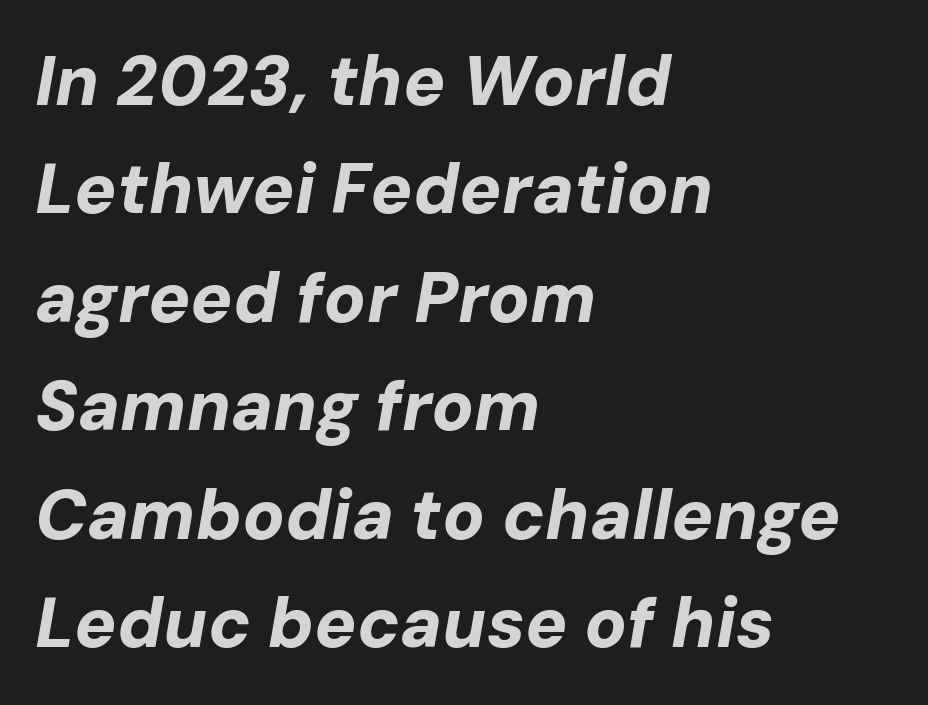
Heavy, bold letterforms. Leading matches the norm, producing a regular column. You can tell it's italic because the verticals aren't actually vertical. The paragraph has a hard left edge and a soft right edge. No extra tracking has been applied to these lines.
